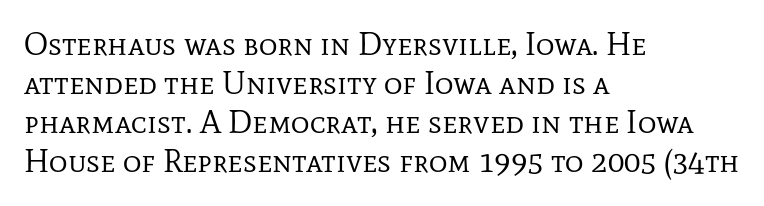
Q: Is the text bold? A: No.
Q: Is the text italic (slanted)? A: No, it is upright.
Q: Is the typeface a serif or a sans-serif typeface? A: Serif.
Q: Is the text underlined? A: No.
Q: How is the paragraph aligned? A: Left-aligned.
Q: Is the spacing between letters normal or unusually wide? A: Normal.
Q: Width (condensed, normal, or wide)? A: Normal.
Q: Stroke contrast? A: Low.
Q: x-height? A: Medium.
Q: Monospaced? A: No.
